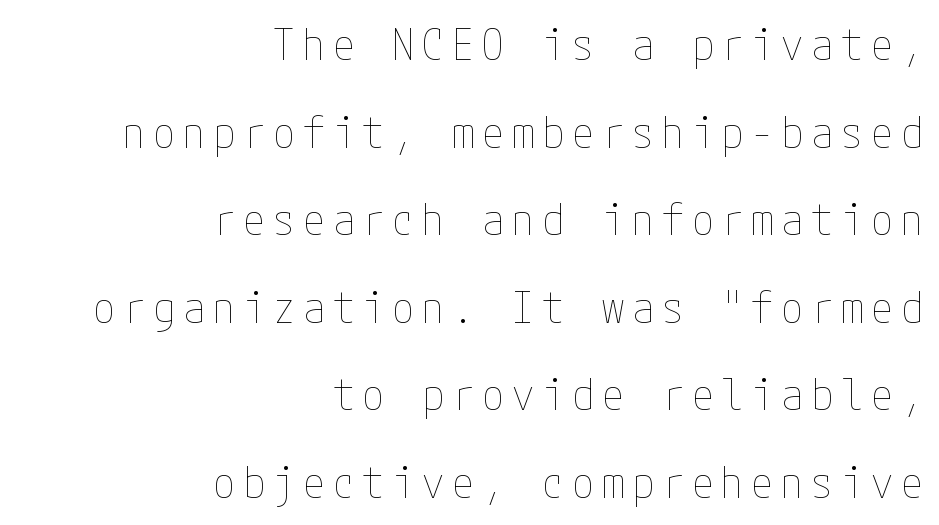
A great deal of white space separates one row of letters from the next. The weight would be labelled regular, book, light, or lighter still. The ragged edge is on the left, which tells us the setting is flush right. Clear beneath every line of the passage. Style check: upright.
